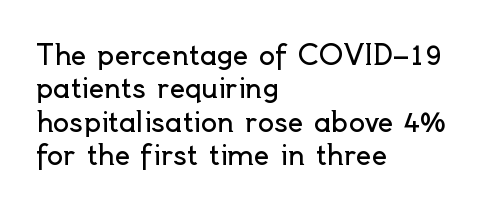
{"italic": "no", "bold": "no", "underline": "no", "align": "left", "line_spacing_ratio": 1.24, "letter_spacing": "normal", "letter_spacing_em": 0.0, "glyph_px": 27}
